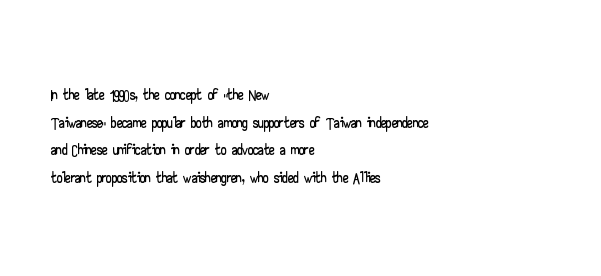
{"italic": "no", "underline": "no", "align": "left", "line_spacing": "normal", "line_spacing_ratio": 1.26, "letter_spacing": "normal", "letter_spacing_em": 0.0, "glyph_px": 22}
